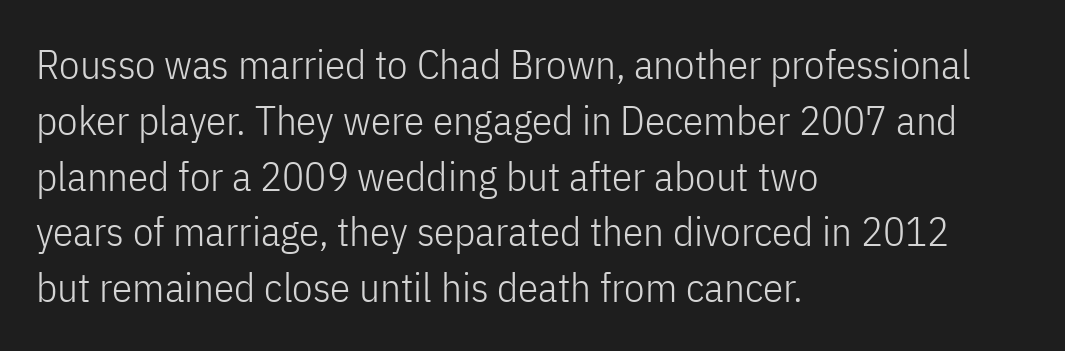
The image shows 41 px light, condensed sans-serif type, upright; set left-aligned, normal line spacing (1.36x), normal letter spacing, not underlined; low stroke contrast and a medium x-height.
